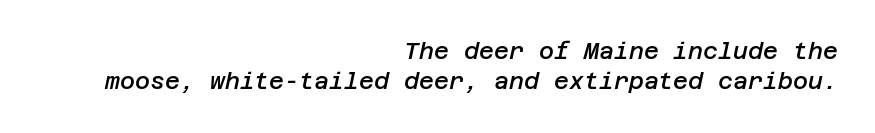
The image shows 23 px text type, italic (leaning right); set right-aligned, normal line spacing (1.32x), normal letter spacing, not underlined.
